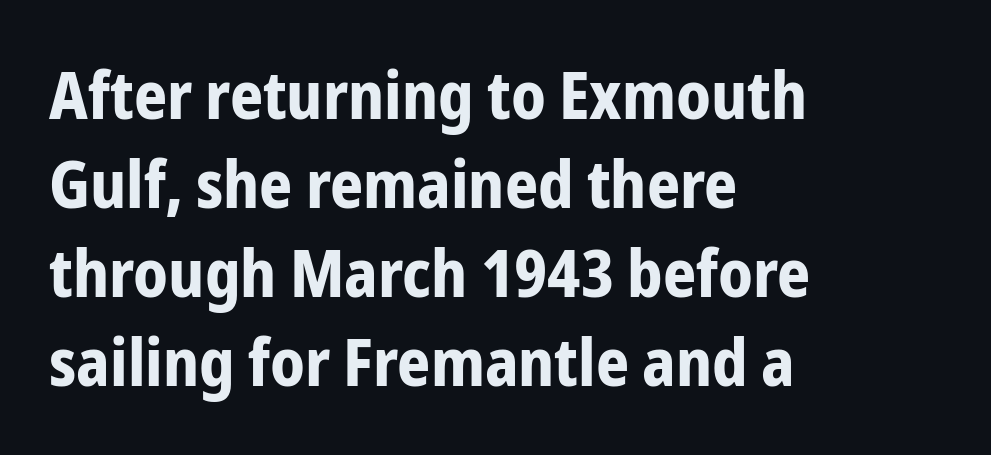
No feet cap the strokes, marking this as sans-serif type. Is this a fixed-width face? No — the glyphs have proportional, varying widths. The designer left line spacing at the default. Compared with a centered layout, this one pins lines to the left instead.
